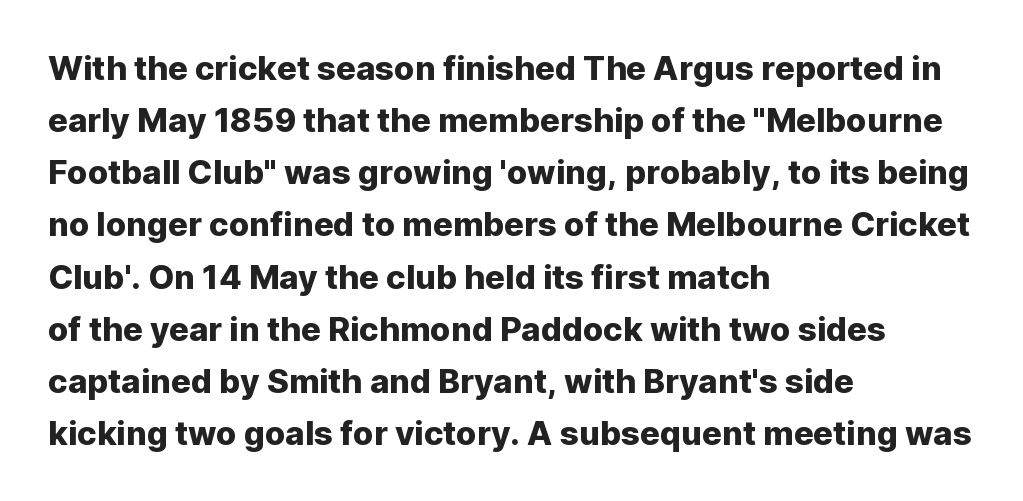
Q: Is the text italic (slanted)? A: No, it is upright.
Q: Is the typeface a serif or a sans-serif typeface? A: Sans-serif.
Q: Is the text underlined? A: No.
Q: How is the paragraph aligned? A: Left-aligned.
Q: Is the spacing between letters normal or unusually wide? A: Normal.
Q: Is the spacing between lines tight, normal or loose? A: Normal.
Q: Width (condensed, normal, or wide)? A: Normal.
Q: Stroke contrast? A: Low.
Q: x-height? A: Medium.
Q: Monospaced? A: No.
